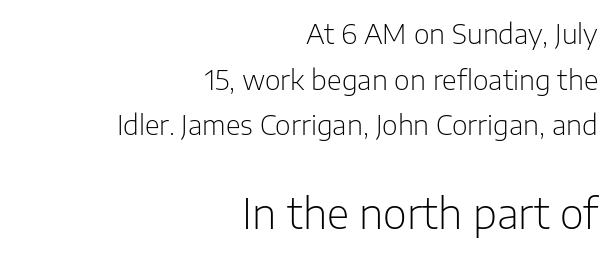
{"serif": "no", "italic": "no", "bold": "no", "weight": "light", "width": "normal", "stroke_contrast": "low", "x_height": "medium", "monospaced": "no", "underline": "no", "align": "right", "line_spacing": "normal", "line_spacing_ratio": 1.69, "letter_spacing": "normal", "letter_spacing_em": 0.0, "larger_block": "second", "size_ratio": 1.52, "glyph_px": 41}
